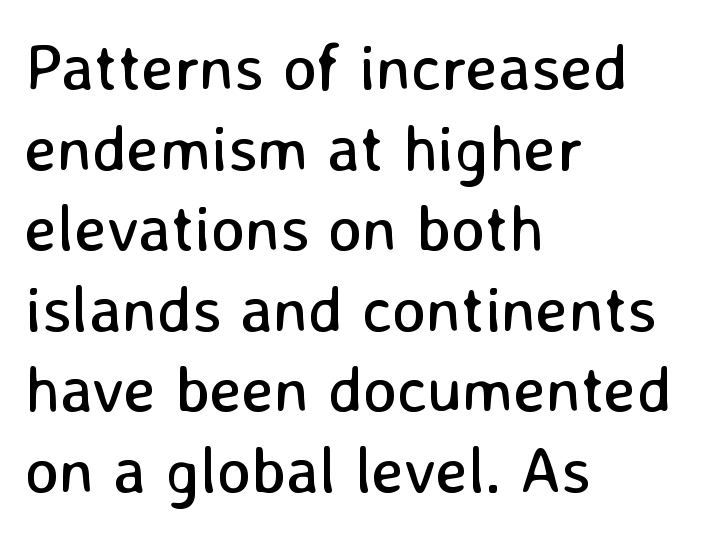
Q: Is the text bold? A: No.
Q: Is the text italic (slanted)? A: No, it is upright.
Q: Is the typeface a serif or a sans-serif typeface? A: Sans-serif.
Q: Is the text underlined? A: No.
Q: How is the paragraph aligned? A: Left-aligned.
Q: Is the spacing between letters normal or unusually wide? A: Normal.
Q: Width (condensed, normal, or wide)? A: Normal.
Q: Stroke contrast? A: Low.
Q: x-height? A: Medium.
Q: Monospaced? A: No.
